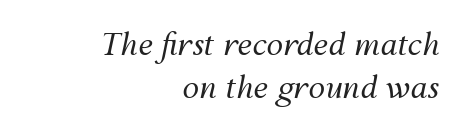
The image shows 30 px regular-weight type, italic (leaning right); set right-aligned, normal line spacing (1.45x), normal letter spacing, not underlined; medium stroke contrast and a medium x-height.
